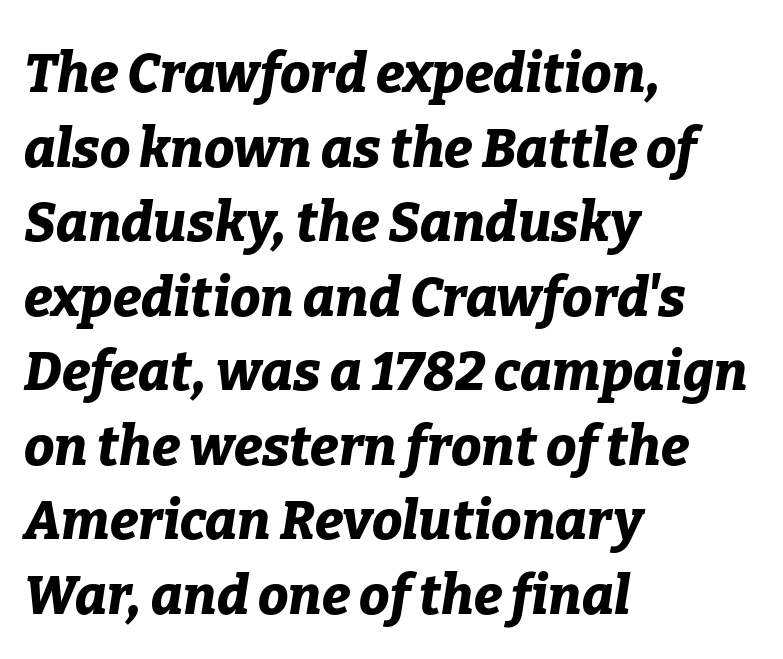
The image shows 54 px bold type, italic (leaning right); set left-aligned, normal line spacing (1.38x), normal letter spacing, not underlined; low stroke contrast and a medium x-height.
